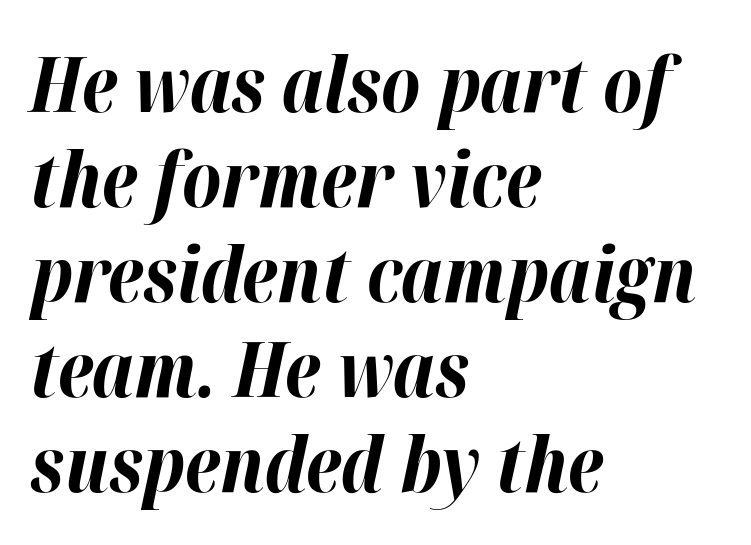
{"italic": "yes", "lean": "right", "slant_degrees": 12, "bold": "yes", "weight": "bold", "width": "normal", "stroke_contrast": "high", "x_height": "medium", "monospaced": "no", "underline": "no", "align": "left", "line_spacing": "normal", "line_spacing_ratio": 1.25, "letter_spacing": "normal", "letter_spacing_em": 0.0, "glyph_px": 76}
